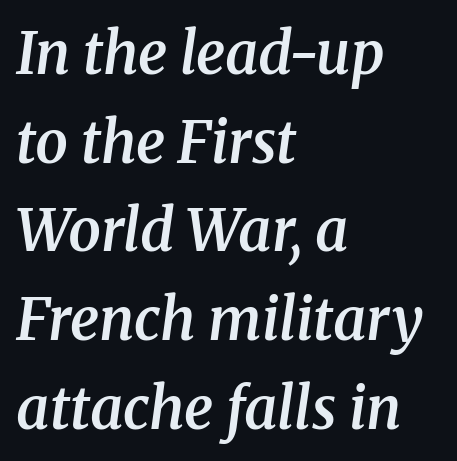
{"serif": "yes", "italic": "yes", "lean": "right", "slant_degrees": 8, "bold": "semi", "weight": "semibold", "width": "normal", "stroke_contrast": "medium", "x_height": "medium", "monospaced": "no", "underline": "no", "align": "left", "line_spacing": "normal", "line_spacing_ratio": 1.53, "letter_spacing": "normal", "letter_spacing_em": 0.0, "glyph_px": 58}
